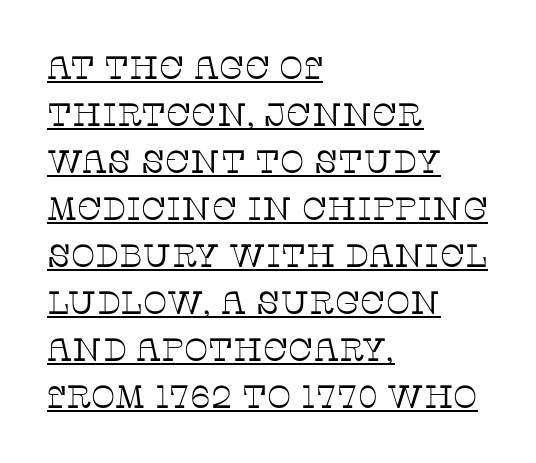
{"serif": "yes", "italic": "no", "bold": "no", "weight": "thin", "width": "normal", "stroke_contrast": "low", "x_height": "large", "monospaced": "no", "underline": "yes", "align": "left", "line_spacing": "normal", "line_spacing_ratio": 1.47, "letter_spacing": "normal", "letter_spacing_em": 0.0, "glyph_px": 32}
